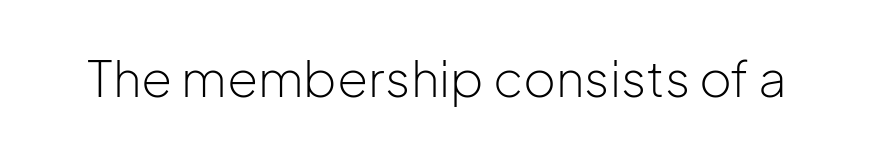
{"serif": "no", "italic": "no", "bold": "no", "weight": "light", "width": "normal", "stroke_contrast": "low", "x_height": "medium", "monospaced": "no", "underline": "no", "letter_spacing": "normal", "letter_spacing_em": 0.0, "glyph_px": 50}
